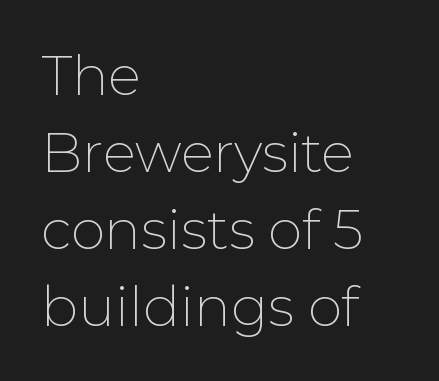
The image shows 55 px thin sans-serif type, upright; set left-aligned, normal line spacing (1.4x), normal letter spacing, not underlined; low stroke contrast and a medium x-height.
